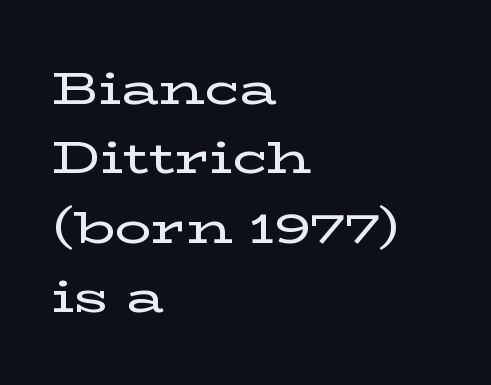
Q: Is the text italic (slanted)? A: No, it is upright.
Q: Is the typeface a serif or a sans-serif typeface? A: Serif.
Q: Is the text underlined? A: No.
Q: How is the paragraph aligned? A: Left-aligned.
Q: Is the spacing between letters normal or unusually wide? A: Normal.
Q: Is the spacing between lines tight, normal or loose? A: Normal.
Q: Width (condensed, normal, or wide)? A: Wide.
Q: Stroke contrast? A: Low.
Q: x-height? A: Medium.
Q: Monospaced? A: No.
